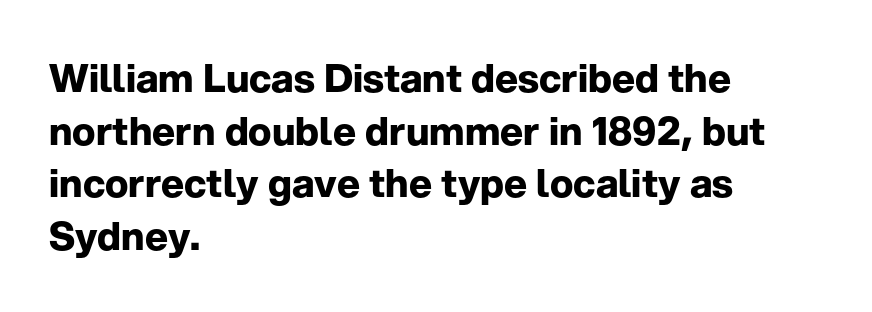
Unmarked baselines from the first word to the last. Notice how descenders clear the ascenders below comfortably — that's standard leading. A classic flush-left, rag-right setting is used for this passage. Nobody touched the tracking dial on this one. Look at the bottom of the vertical strokes: they stop flat, with no serifs. A roman cut, with each character standing at attention.
